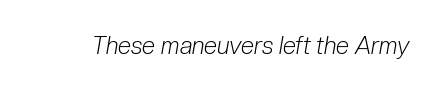
The axis of the letterforms is tilted away from vertical. The tracking reads as untouched default to a designer's eye. Unmarked baselines from the first word to the last. The cut favours lightness, reaching ordinary text weight at its darkest.
